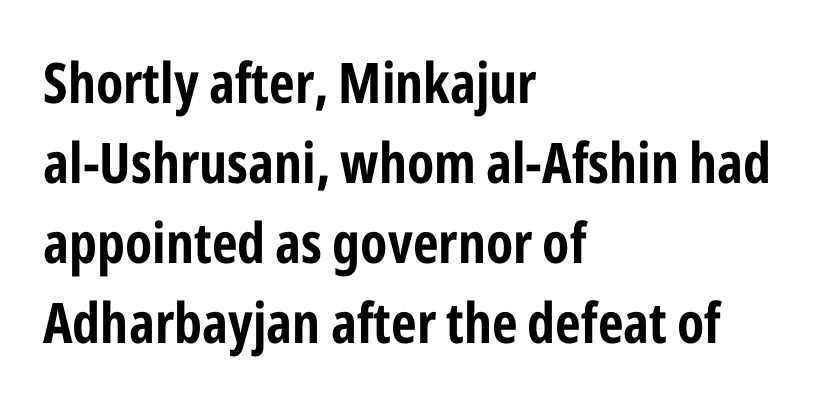
The image shows 56 px bold, condensed sans-serif type, upright; set left-aligned, normal line spacing (1.43x), normal letter spacing, not underlined; low stroke contrast and a medium x-height.
